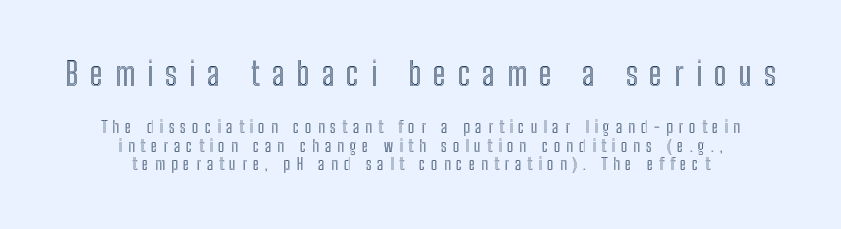
Q: Is the text italic (slanted)? A: No, it is upright.
Q: Is the text underlined? A: No.
Q: How is the paragraph aligned? A: Centered.
Q: Is the spacing between letters normal or unusually wide? A: Unusually wide.
Q: Which block of text is set in a larger size, the first (top) or the second (bottom)? A: The first (top) one.
Q: Width (condensed, normal, or wide)? A: Condensed.
Q: x-height? A: Medium.
Q: Monospaced? A: No.
